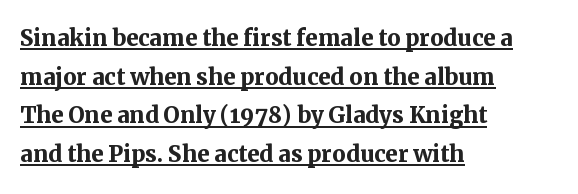
The image shows 30 px semibold serif type, upright; set left-aligned, normal line spacing (1.29x), normal letter spacing, underlined; medium stroke contrast and a medium x-height.
